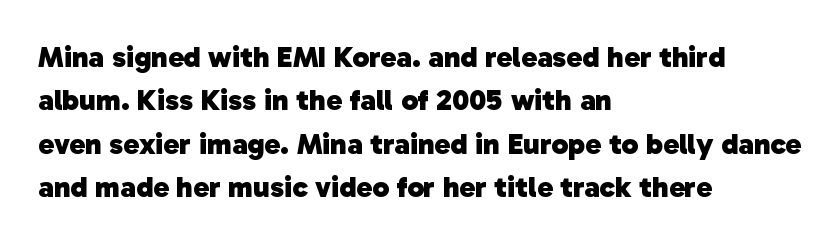
Q: Is the text bold? A: Yes.
Q: Is the typeface a serif or a sans-serif typeface? A: Sans-serif.
Q: Is the text underlined? A: No.
Q: How is the paragraph aligned? A: Left-aligned.
Q: Is the spacing between letters normal or unusually wide? A: Normal.
Q: Is the spacing between lines tight, normal or loose? A: Normal.
Q: Width (condensed, normal, or wide)? A: Normal.
Q: Stroke contrast? A: Low.
Q: x-height? A: Medium.
Q: Monospaced? A: No.
